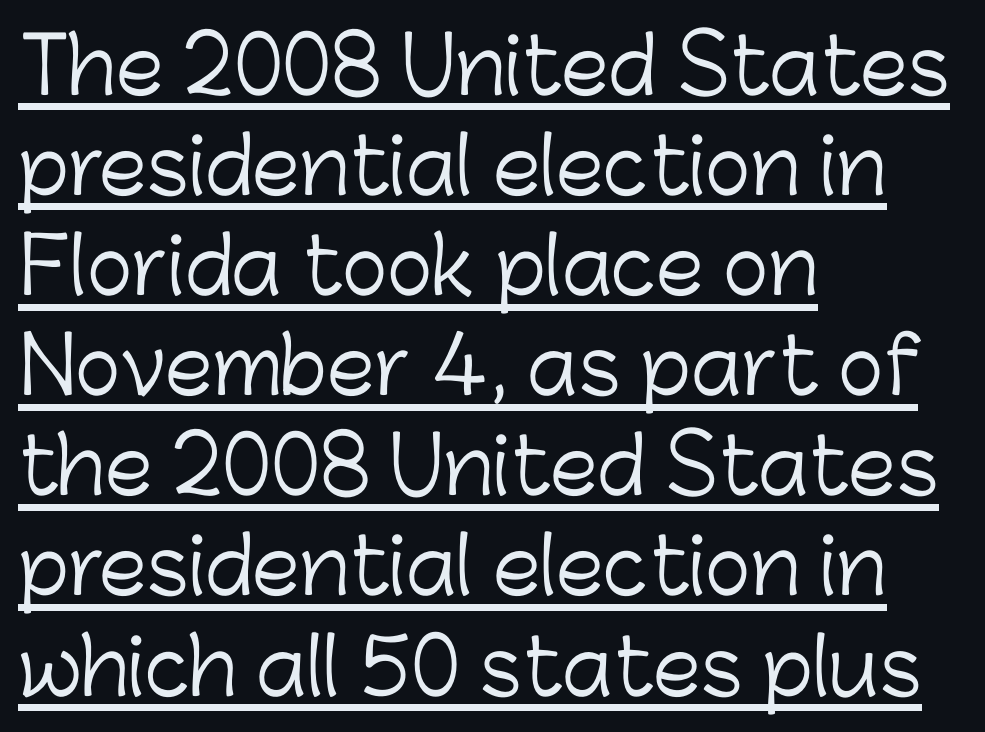
Q: Is the text bold? A: No.
Q: Is the text italic (slanted)? A: No, it is upright.
Q: Is the typeface a serif or a sans-serif typeface? A: Sans-serif.
Q: Is the text underlined? A: Yes.
Q: How is the paragraph aligned? A: Left-aligned.
Q: Is the spacing between letters normal or unusually wide? A: Normal.
Q: Is the spacing between lines tight, normal or loose? A: Normal.
Q: Width (condensed, normal, or wide)? A: Normal.
Q: Stroke contrast? A: Low.
Q: x-height? A: Medium.
Q: Monospaced? A: No.
